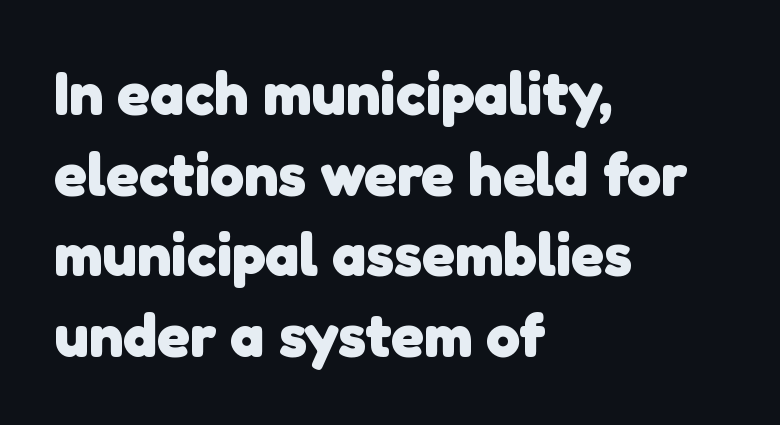
Short note: letters normally spaced. This sample has the flowing, uneven cadence of proportional lettering. These lines stack with their left ends in a neat column. Look at the stroke-to-counter ratio: heavy, a bold.
